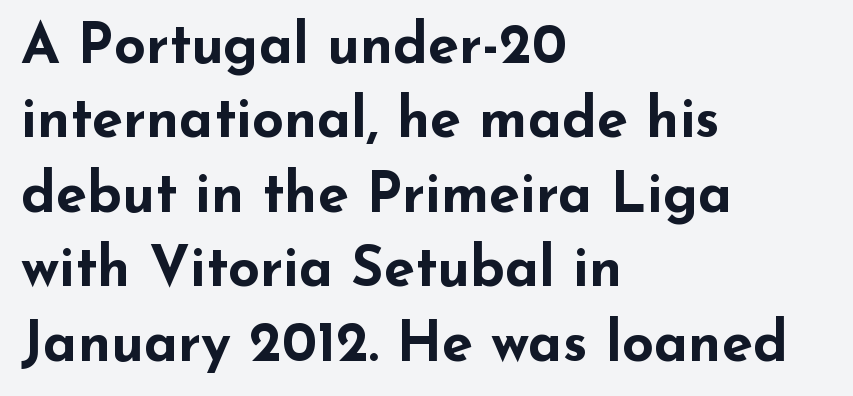
This rendering leaves character spacing at its baseline value. The letters advance in unequal steps, a hallmark of proportional type. Examine the stroke ends and you'll find no serifs. Type without underlining.
